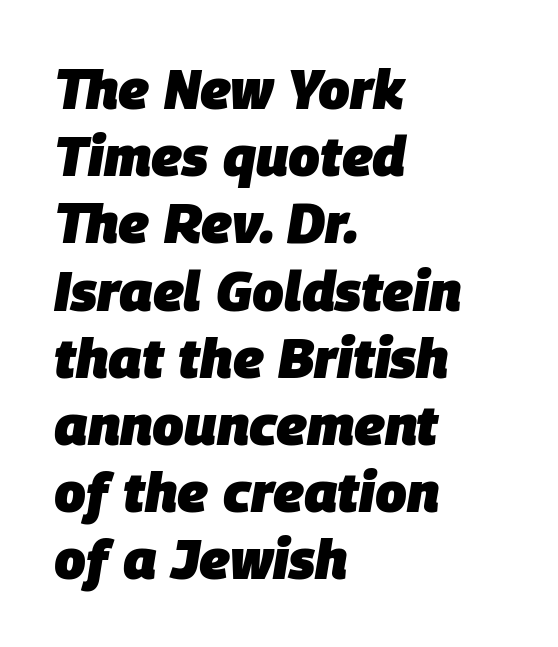
The image shows 56 px heavy type, italic (leaning right); set left-aligned, line spacing 1.2x, normal letter spacing, not underlined; low stroke contrast and a large x-height.
